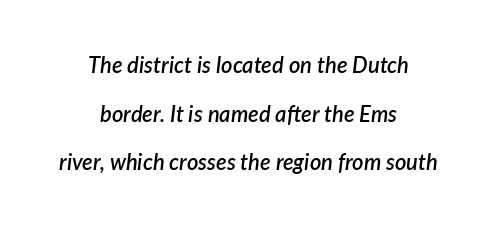
Q: Is the text bold? A: Semi-bold.
Q: Is the text italic (slanted)? A: Yes, it leans right by about 7 degrees.
Q: Is the text underlined? A: No.
Q: How is the paragraph aligned? A: Centered.
Q: Is the spacing between letters normal or unusually wide? A: Normal.
Q: Is the spacing between lines tight, normal or loose? A: Loose.
